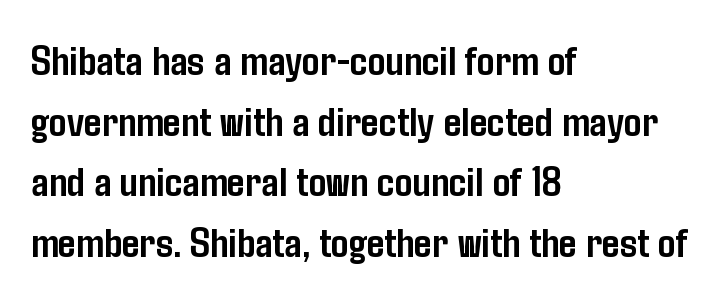
Serifs: no, the terminals of the letterforms are clean. A typesetter would call this proportional, since set widths differ per character. Descenders are the only things crossing below the line. Designer's note — italics off, roman on. The letters are bold, with thick, heavy strokes.
